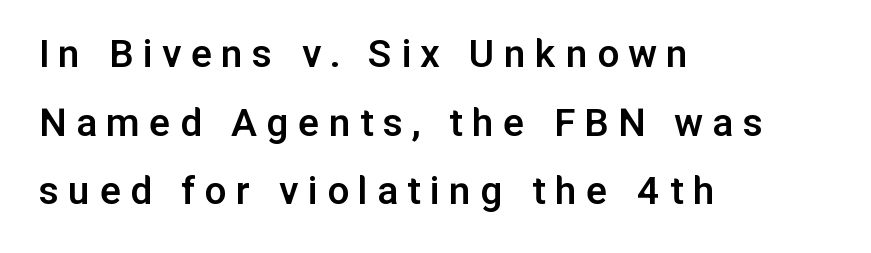
{"serif": "no", "italic": "no", "bold": "semi", "weight": "semibold", "width": "normal", "stroke_contrast": "low", "x_height": "medium", "monospaced": "no", "underline": "no", "align": "left", "line_spacing": "normal", "line_spacing_ratio": 1.56, "letter_spacing": "wide", "letter_spacing_em": 0.21, "glyph_px": 44}
